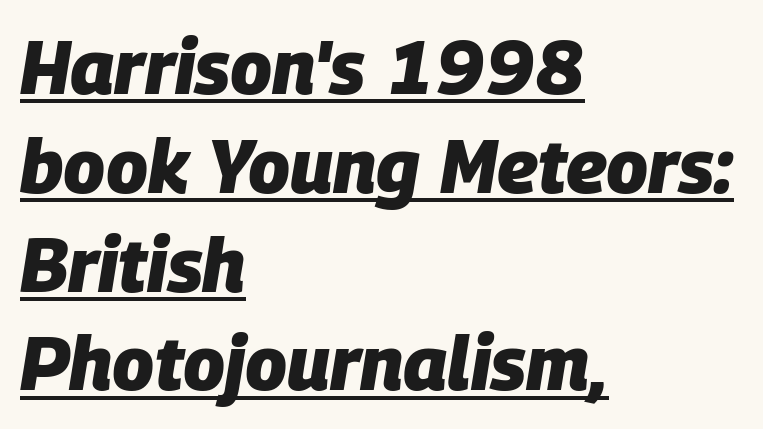
The image shows 76 px heavy type, italic (leaning right); set left-aligned, normal line spacing (1.3x), normal letter spacing, underlined; low stroke contrast and a large x-height.
